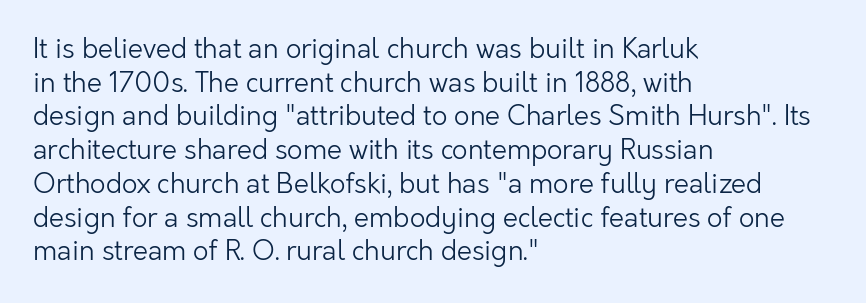
{"italic": "no", "bold": "no", "underline": "no", "align": "left", "line_spacing": "normal", "line_spacing_ratio": 1.25, "letter_spacing": "normal", "letter_spacing_em": 0.0, "glyph_px": 27}
